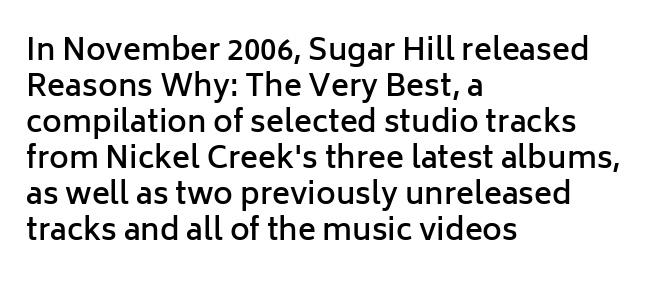
{"serif": "no", "italic": "no", "bold": "semi", "weight": "semibold", "width": "normal", "stroke_contrast": "low", "x_height": "medium", "monospaced": "no", "underline": "no", "align": "left", "line_spacing_ratio": 1.2, "letter_spacing": "normal", "letter_spacing_em": 0.0, "glyph_px": 30}
